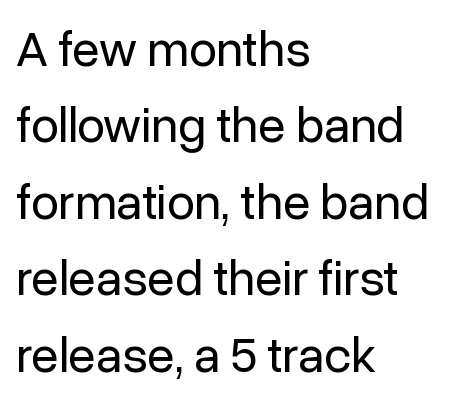
Q: Is the text bold? A: No.
Q: Is the text italic (slanted)? A: No, it is upright.
Q: Is the typeface a serif or a sans-serif typeface? A: Sans-serif.
Q: Is the text underlined? A: No.
Q: How is the paragraph aligned? A: Left-aligned.
Q: Is the spacing between letters normal or unusually wide? A: Normal.
Q: Is the spacing between lines tight, normal or loose? A: Normal.
Q: Width (condensed, normal, or wide)? A: Normal.
Q: Stroke contrast? A: Low.
Q: x-height? A: Medium.
Q: Monospaced? A: No.
